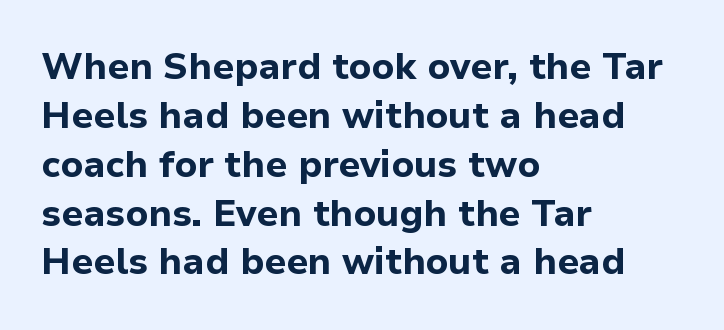
The image shows 37 px bold sans-serif type, upright; set left-aligned, normal line spacing (1.32x), normal letter spacing, not underlined; low stroke contrast and a medium x-height.
